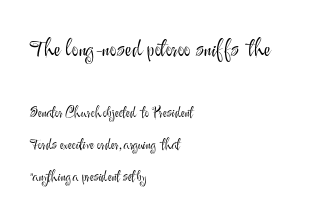
Q: Is the text bold? A: No.
Q: Is the text underlined? A: No.
Q: How is the paragraph aligned? A: Left-aligned.
Q: Is the spacing between letters normal or unusually wide? A: Normal.
Q: Is the spacing between lines tight, normal or loose? A: Loose.
Q: Which block of text is set in a larger size, the first (top) or the second (bottom)? A: The first (top) one.
